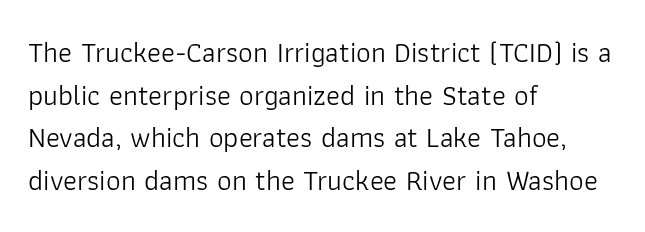
{"serif": "no", "italic": "no", "bold": "no", "weight": "light", "width": "normal", "stroke_contrast": "low", "x_height": "medium", "monospaced": "no", "underline": "no", "align": "left", "line_spacing": "normal", "line_spacing_ratio": 1.47, "letter_spacing": "normal", "letter_spacing_em": 0.0, "glyph_px": 29}
